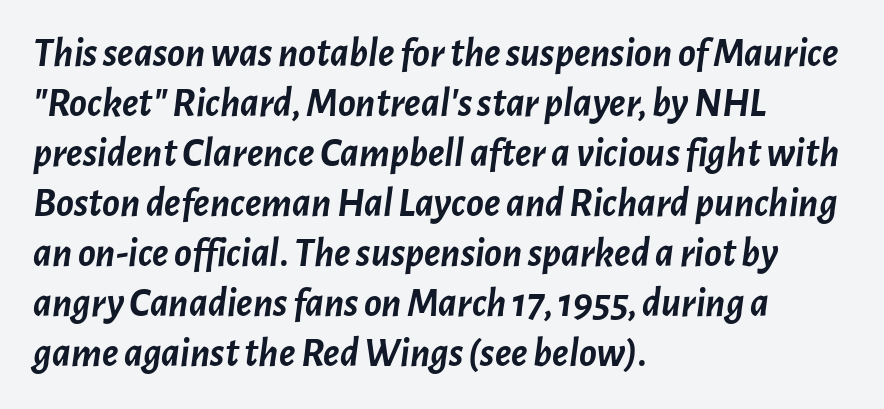
{"italic": "yes", "lean": "right", "slant_degrees": 7, "bold": "yes", "weight": "semibold", "width": "normal", "stroke_contrast": "low", "x_height": "medium", "monospaced": "no", "underline": "no", "align": "left", "line_spacing_ratio": 1.22, "letter_spacing": "normal", "letter_spacing_em": 0.0, "glyph_px": 41}
